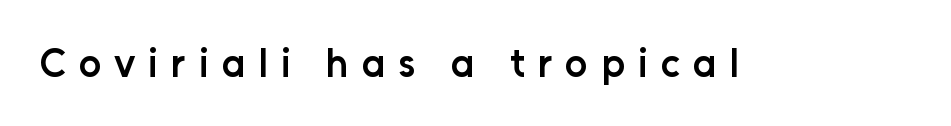
The rendering uses natural spacing where letterforms have individual widths. The glyphs have the mass of a demibold cut, below bold. The axis of the letterforms is exactly vertical. The line texture is sparse and dotted thanks to wide tracking.
